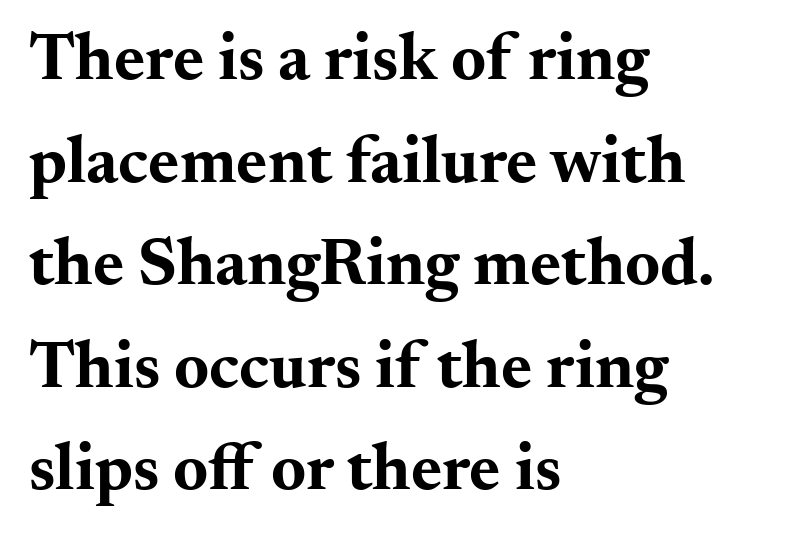
Q: Is the text bold? A: Yes.
Q: Is the text italic (slanted)? A: No, it is upright.
Q: Is the typeface a serif or a sans-serif typeface? A: Serif.
Q: Is the text underlined? A: No.
Q: How is the paragraph aligned? A: Left-aligned.
Q: Is the spacing between letters normal or unusually wide? A: Normal.
Q: Is the spacing between lines tight, normal or loose? A: Normal.
Q: Width (condensed, normal, or wide)? A: Wide.
Q: Stroke contrast? A: Medium.
Q: x-height? A: Small.
Q: Monospaced? A: No.
